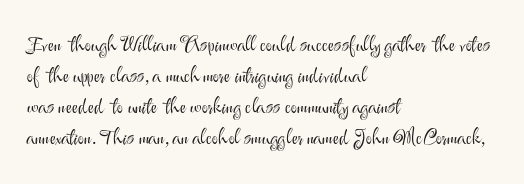
Q: Is the text bold? A: No.
Q: Is the text underlined? A: No.
Q: How is the paragraph aligned? A: Left-aligned.
Q: Is the spacing between letters normal or unusually wide? A: Normal.
Q: Is the spacing between lines tight, normal or loose? A: Normal.
